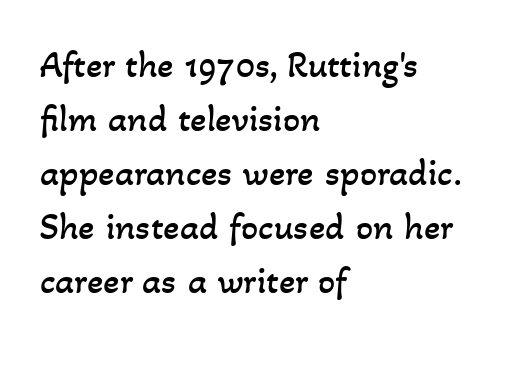
{"bold": "no", "weight": "regular", "width": "normal", "stroke_contrast": "low", "x_height": "small", "monospaced": "no", "underline": "no", "align": "left", "line_spacing": "normal", "line_spacing_ratio": 1.42, "letter_spacing": "normal", "letter_spacing_em": 0.0, "glyph_px": 38}
